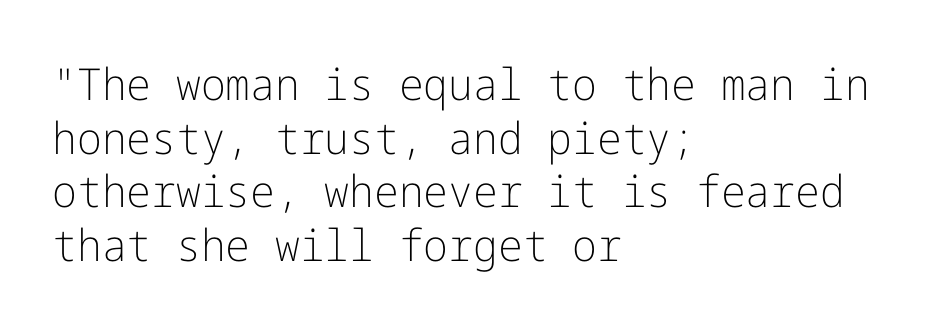
{"serif": "no", "italic": "no", "bold": "no", "weight": "light", "width": "normal", "stroke_contrast": "low", "x_height": "medium", "underline": "no", "align": "left", "line_spacing_ratio": 1.22, "letter_spacing": "normal", "letter_spacing_em": 0.0, "glyph_px": 44}
